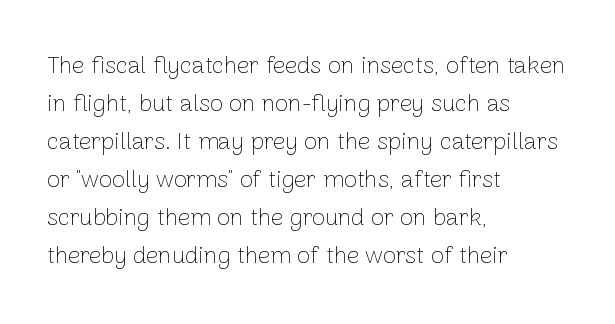
The image shows 24 px text type, upright; set left-aligned, normal line spacing (1.58x), normal letter spacing, not underlined.
